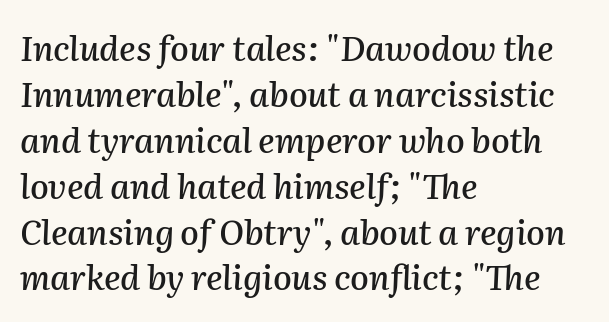
Q: Is the text italic (slanted)? A: Yes, it leans right by about 2 degrees.
Q: Is the text underlined? A: No.
Q: How is the paragraph aligned? A: Left-aligned.
Q: Is the spacing between letters normal or unusually wide? A: Normal.
Q: Is the spacing between lines tight, normal or loose? A: Normal.
Q: Width (condensed, normal, or wide)? A: Normal.
Q: Stroke contrast? A: Medium.
Q: x-height? A: Medium.
Q: Monospaced? A: No.
